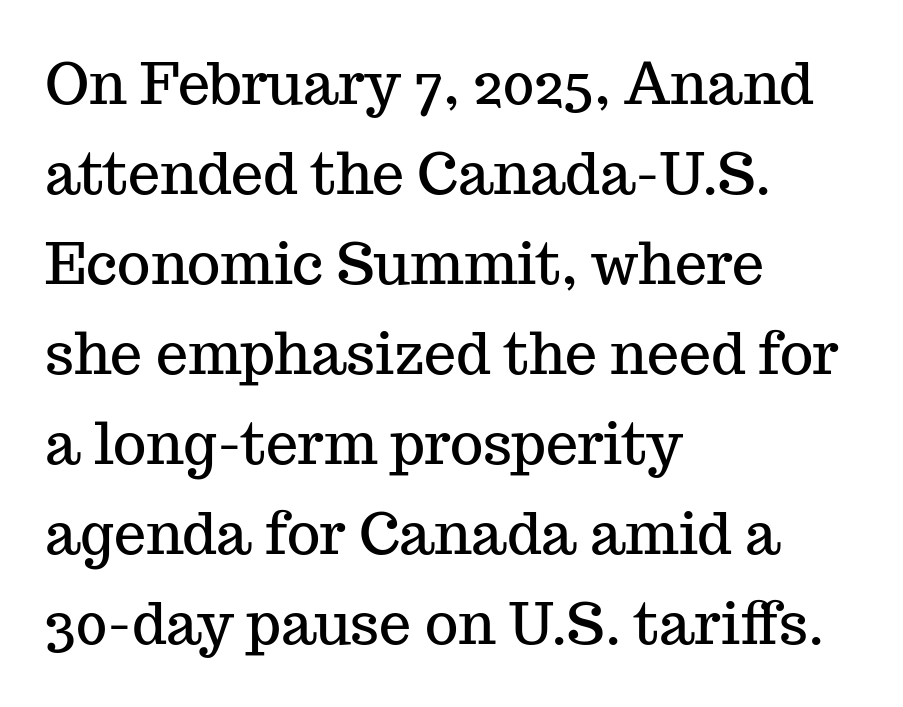
The image shows 57 px serif type, upright; set left-aligned, normal line spacing (1.58x), normal letter spacing, not underlined; medium stroke contrast and a medium x-height.
